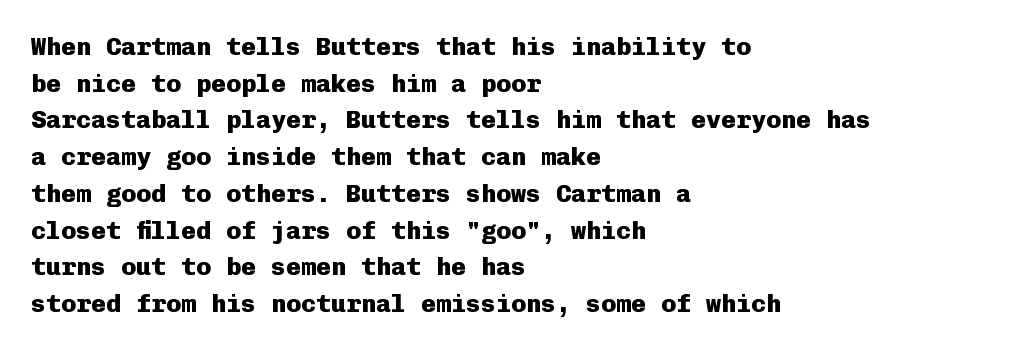
Q: Is the text bold? A: Yes.
Q: Is the text italic (slanted)? A: No, it is upright.
Q: Is the text underlined? A: No.
Q: How is the paragraph aligned? A: Left-aligned.
Q: Is the spacing between letters normal or unusually wide? A: Normal.
Q: Is the spacing between lines tight, normal or loose? A: Normal.
